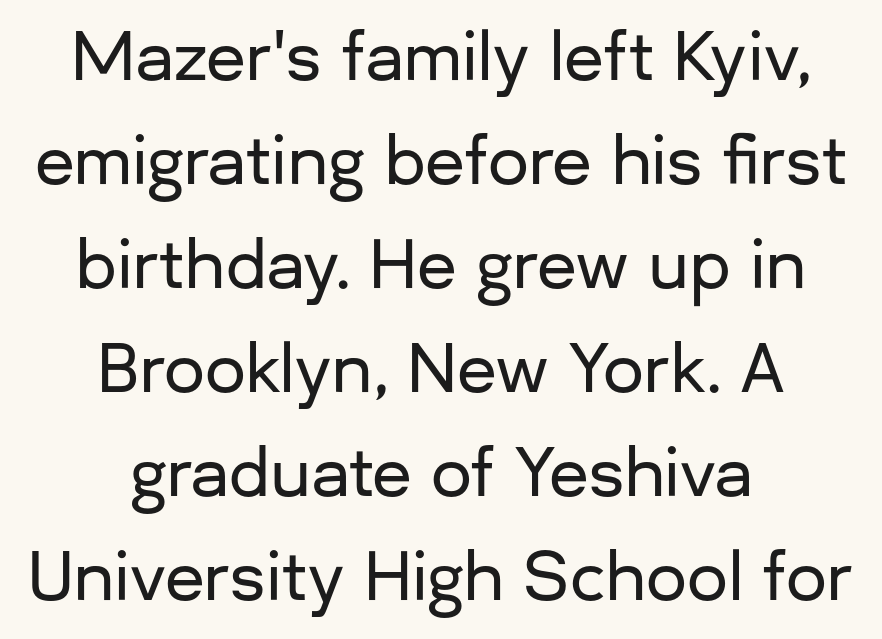
Short and long lines alike share a common midpoint. Short note: letters normally spaced. Normally led — the rows are evenly, conventionally spaced. Note the varied advance widths — an 'i' is clearly narrower than an 'm'. Note: no serifs on the glyphs.
